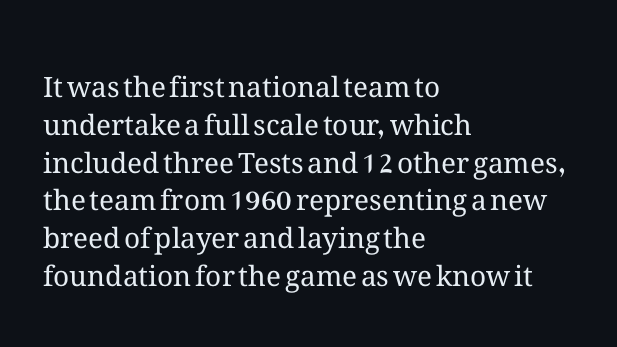
The passage shown is typed in a proportional face where columns would drift. The horizontal fit of the characters is conventional and even. One-word summary of the alignment: left. The passage shown is not underscored anywhere. Does the leading feel generous? No, just average.
